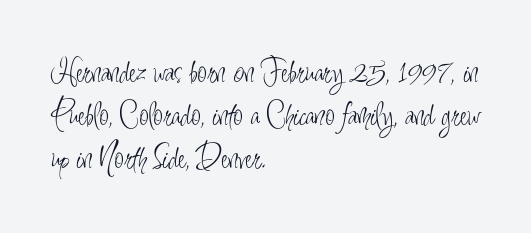
Q: Is the text bold? A: No.
Q: Is the typeface a serif or a sans-serif typeface? A: Sans-serif.
Q: Is the text underlined? A: No.
Q: How is the paragraph aligned? A: Left-aligned.
Q: Is the spacing between letters normal or unusually wide? A: Normal.
Q: Is the spacing between lines tight, normal or loose? A: Normal.
Q: Width (condensed, normal, or wide)? A: Condensed.
Q: Stroke contrast? A: Low.
Q: x-height? A: Small.
Q: Monospaced? A: No.
